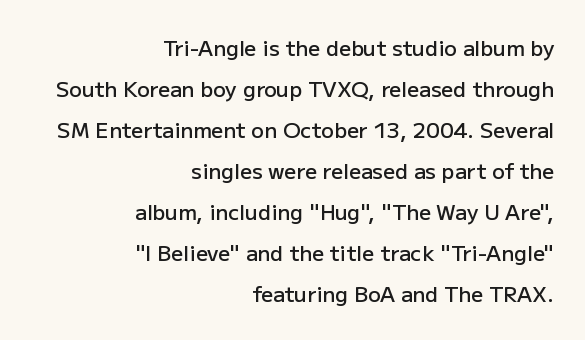
Line endings align vertically; line beginnings do not. Default kerning and tracking; the words read as compact shapes. Is there any slant? The stems are plumb. The vertical gap from one line to the next is large.
